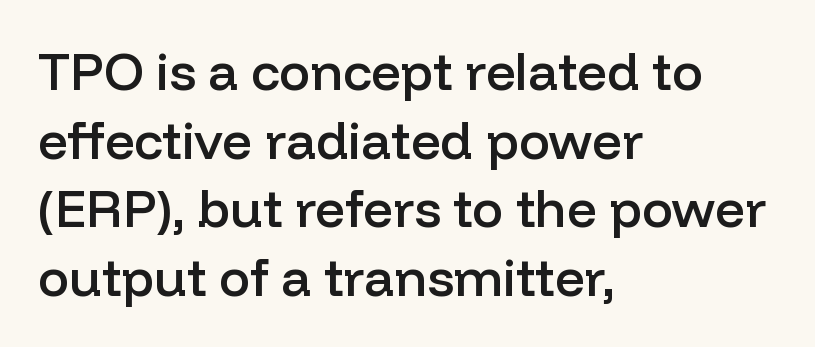
The image shows 52 px semibold sans-serif type, upright; set left-aligned, normal line spacing (1.32x), normal letter spacing, not underlined; low stroke contrast and a medium x-height.
